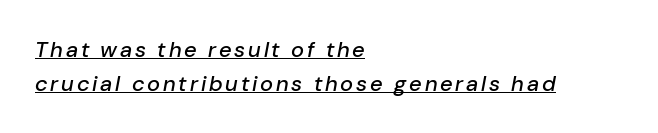
Would a proofreader flag this as italicized? Yes. This sample keeps an unexceptional amount of space between lines. The string is rendered with underlining switched on. These lines stack with their left ends in a neat column.
